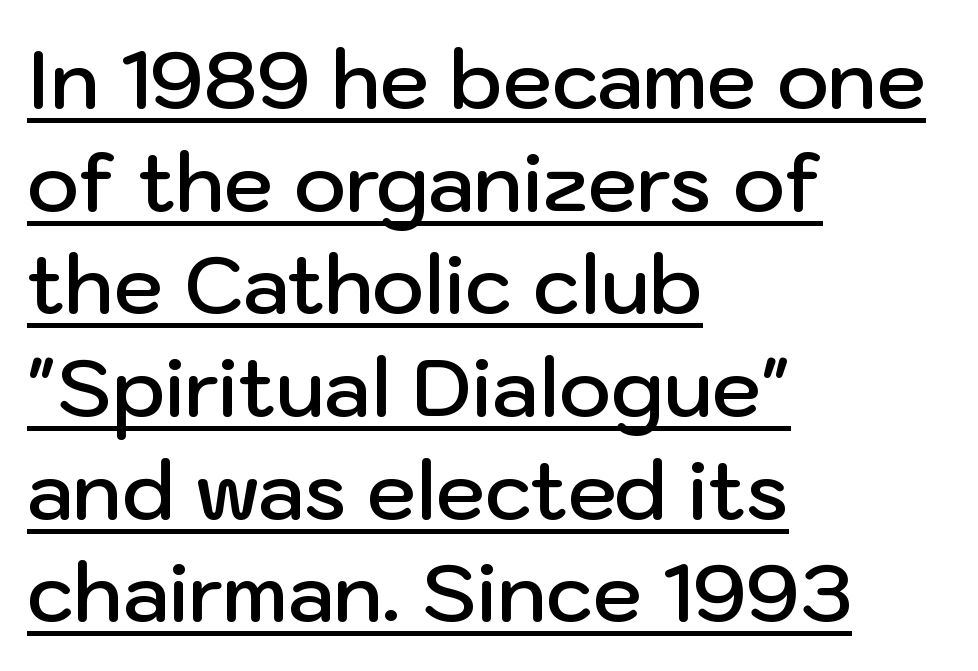
Q: Is the text bold? A: Semi-bold.
Q: Is the text italic (slanted)? A: No, it is upright.
Q: Is the typeface a serif or a sans-serif typeface? A: Sans-serif.
Q: Is the text underlined? A: Yes.
Q: How is the paragraph aligned? A: Left-aligned.
Q: Is the spacing between letters normal or unusually wide? A: Normal.
Q: Is the spacing between lines tight, normal or loose? A: Normal.
Q: Width (condensed, normal, or wide)? A: Normal.
Q: Stroke contrast? A: Low.
Q: x-height? A: Medium.
Q: Monospaced? A: No.
